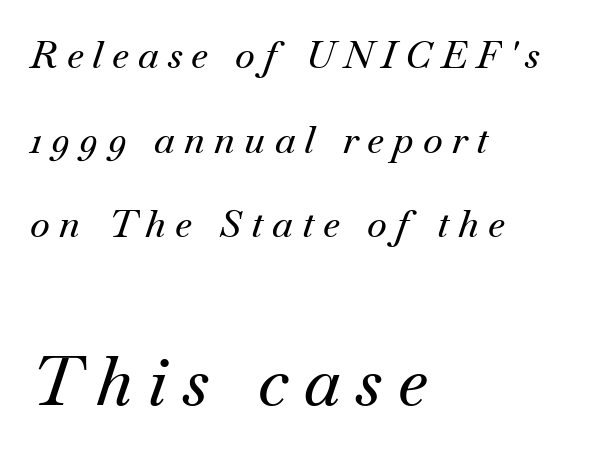
The image shows 67 px serif type, italic (leaning right); set left-aligned, loose line spacing (2.23x), unusually wide letter spacing (+0.24 em), not underlined; the second (bottom) block is 1.76x larger; medium stroke contrast and a small x-height.
